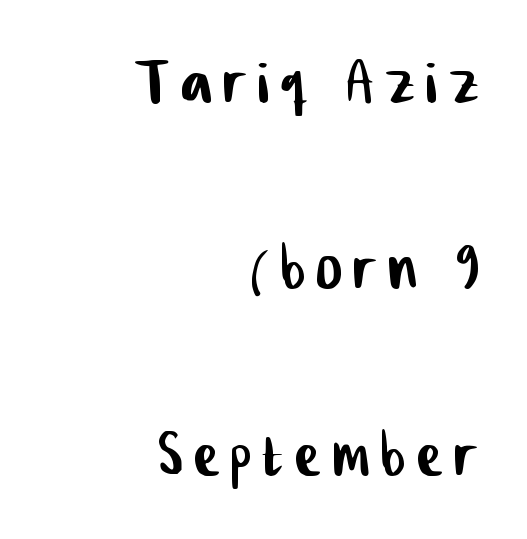
The image shows 78 px condensed sans-serif type; set right-aligned, loose line spacing (2.39x), not underlined; low stroke contrast and a medium x-height.
